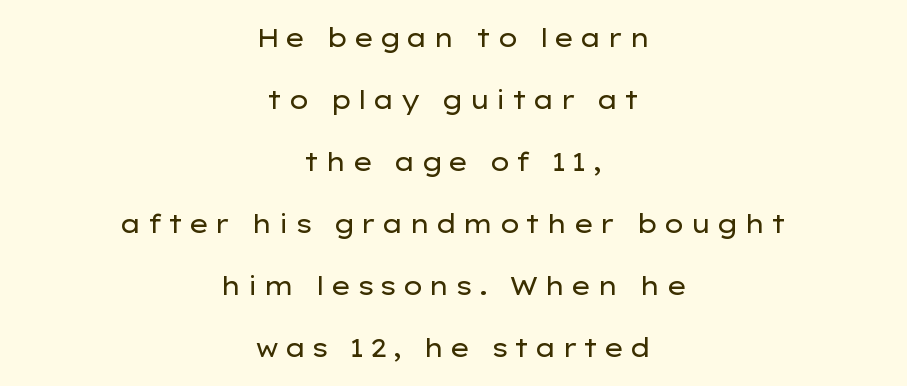
Casual observation: everything's sitting right in the middle. Letters rest on an invisible, unmarked baseline. These lines were composed using upright roman letters. Horizontal bands of white between lines are thick stripes. Heaviness? Minimal to ordinary, like unemphasized prose.
